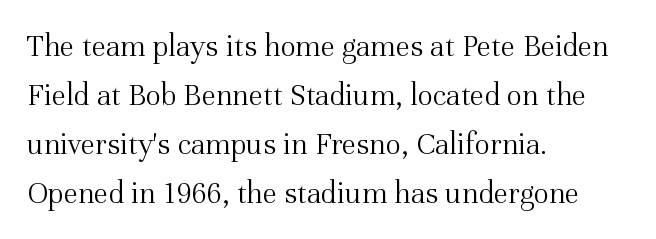
{"serif": "yes", "italic": "no", "bold": "no", "weight": "light", "width": "normal", "stroke_contrast": "medium", "x_height": "medium", "monospaced": "no", "underline": "no", "align": "left", "line_spacing": "normal", "line_spacing_ratio": 1.53, "letter_spacing": "normal", "letter_spacing_em": 0.0, "glyph_px": 32}
